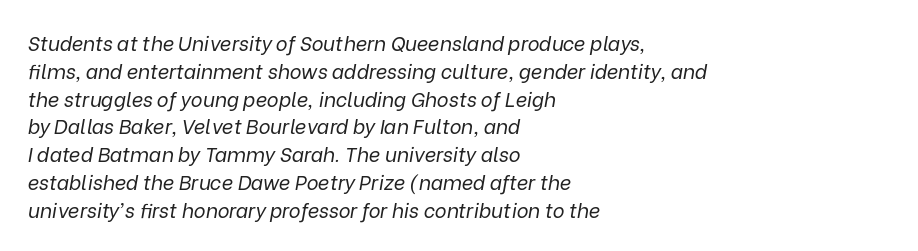
Clear beneath every line of the passage. Vertical spacing — default. Honestly, the letter spacing is just normal — you wouldn't notice it. The passage shown is not bold in any degree. Designer's note — italics engaged. The ragged edge is on the right, which tells us the setting is flush left.
